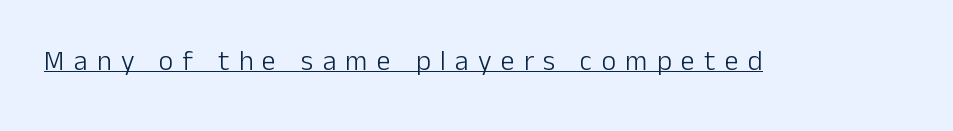
{"serif": "no", "italic": "no", "bold": "no", "weight": "light", "width": "normal", "stroke_contrast": "low", "x_height": "medium", "monospaced": "no", "underline": "yes", "letter_spacing": "wide", "letter_spacing_em": 0.33, "glyph_px": 28}
